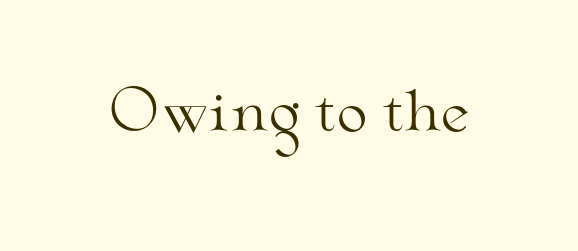
{"serif": "yes", "italic": "no", "bold": "no", "weight": "light", "width": "wide", "stroke_contrast": "medium", "x_height": "small", "monospaced": "no", "underline": "no", "letter_spacing": "normal", "letter_spacing_em": 0.0, "glyph_px": 56}
